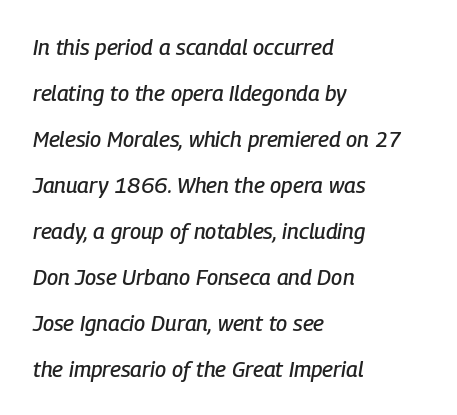
The image shows 22 px text type, italic (leaning right); set left-aligned, loose line spacing (2.09x), normal letter spacing, not underlined.
